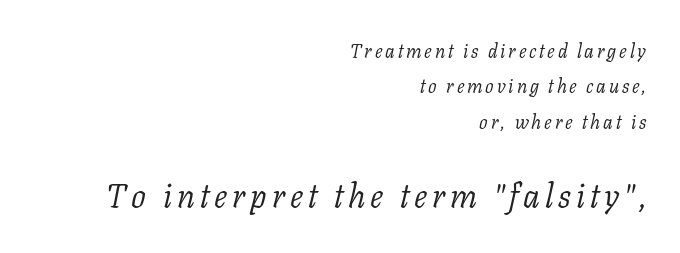
{"serif": "yes", "italic": "yes", "lean": "right", "slant_degrees": 11, "bold": "no", "weight": "light", "width": "normal", "stroke_contrast": "low", "x_height": "medium", "monospaced": "no", "underline": "no", "align": "right", "line_spacing_ratio": 1.86, "larger_block": "second", "size_ratio": 1.74, "glyph_px": 33}
